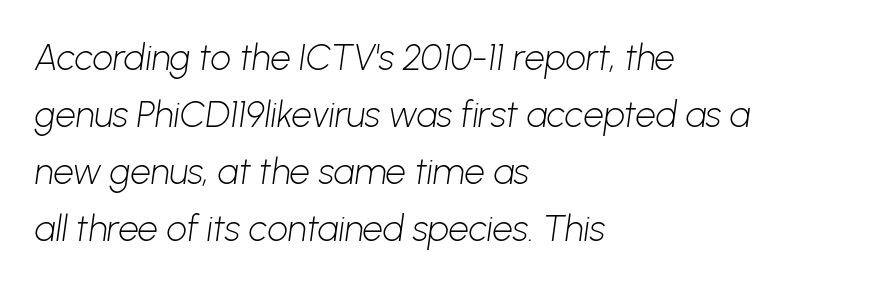
The image shows 36 px light sans-serif type; set left-aligned, normal line spacing (1.58x), normal letter spacing, not underlined; low stroke contrast and a medium x-height.
